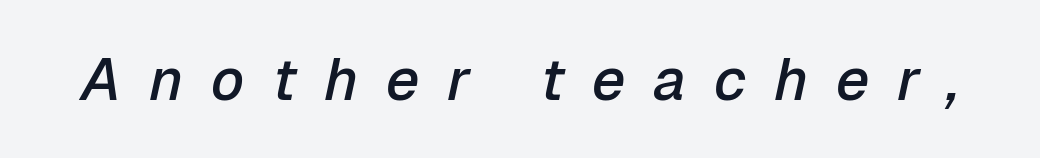
Q: Is the text bold? A: Semi-bold.
Q: Is the text italic (slanted)? A: Yes, it leans right by about 12 degrees.
Q: Is the text underlined? A: No.
Q: Is the spacing between letters normal or unusually wide? A: Unusually wide.
Q: Width (condensed, normal, or wide)? A: Normal.
Q: Stroke contrast? A: Low.
Q: x-height? A: Medium.
Q: Monospaced? A: No.
